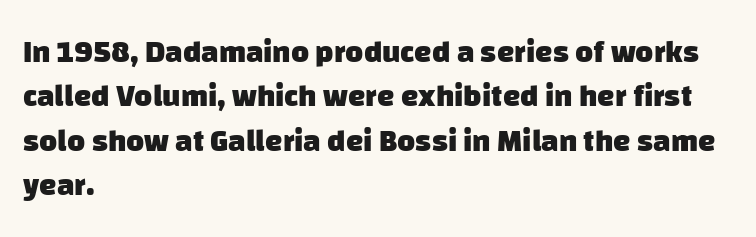
A bare baseline throughout the passage. These lines are rendered in a variable-pitch font. Leftover space on each line is placed entirely after the last word. Does the weight exceed regular? Yes, all the way to bold.
